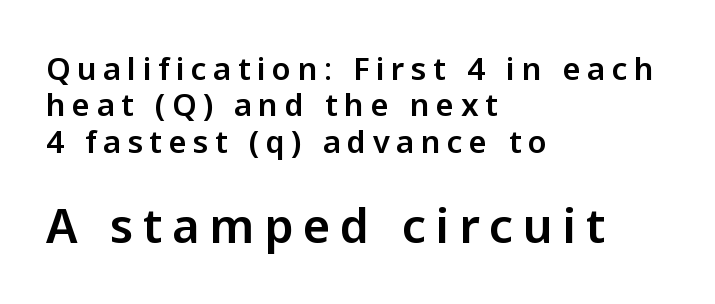
The image shows 47 px sans-serif type, upright; set left-aligned, line spacing 1.17x, unusually wide letter spacing (+0.21 em), not underlined; the second (bottom) block is 1.52x larger; low stroke contrast and a medium x-height.
